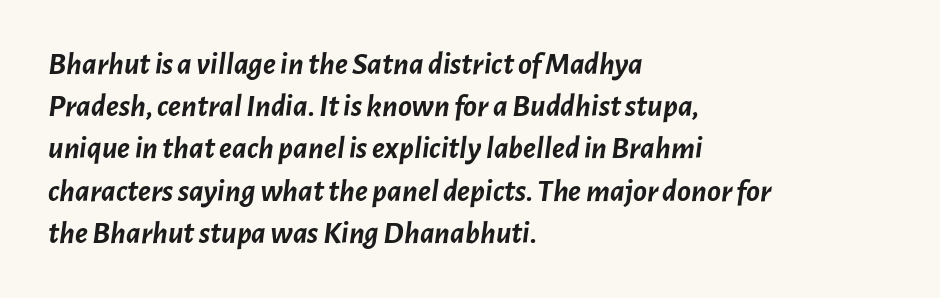
Q: Is the text bold? A: Yes.
Q: Is the text italic (slanted)? A: Yes, it leans right by about 7 degrees.
Q: Is the text underlined? A: No.
Q: How is the paragraph aligned? A: Left-aligned.
Q: Is the spacing between letters normal or unusually wide? A: Normal.
Q: Is the spacing between lines tight, normal or loose? A: Normal.
Q: Width (condensed, normal, or wide)? A: Normal.
Q: Stroke contrast? A: Low.
Q: x-height? A: Medium.
Q: Monospaced? A: No.
